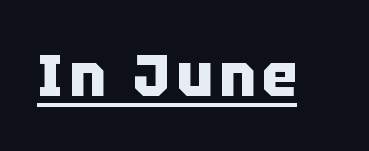
The image shows 59 px heavy sans-serif type, upright; set underlined; low stroke contrast and a large x-height.
